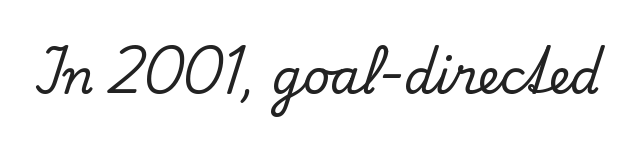
The image shows 47 px serif type; set normal letter spacing, not underlined; low stroke contrast and a small x-height.
